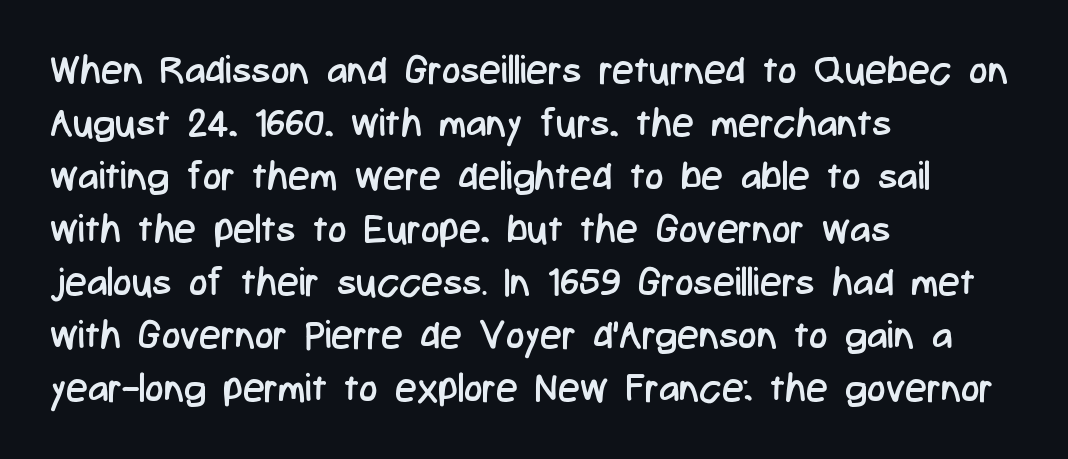
This sample has the flowing, uneven cadence of proportional lettering. Italic: no, the glyphs are upright roman. Just letters on the line, the space beneath them empty. Typographically, this falls in the sans-serif category. These lines keep a tight, regular rhythm from letter to letter. Stem width sits at or under what a default text font uses.
